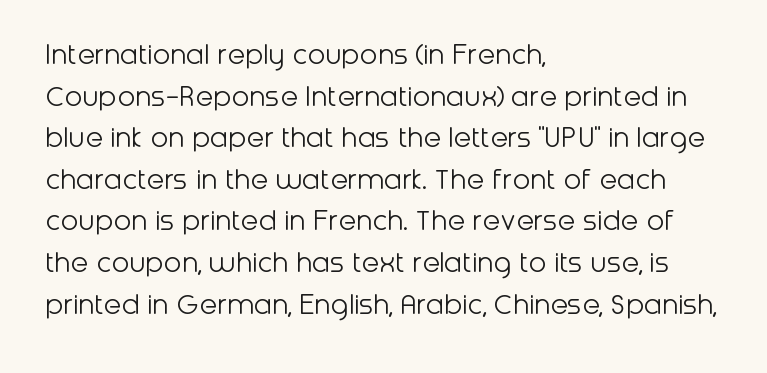
Q: Is the text bold? A: No.
Q: Is the text italic (slanted)? A: No, it is upright.
Q: Is the typeface a serif or a sans-serif typeface? A: Sans-serif.
Q: Is the text underlined? A: No.
Q: How is the paragraph aligned? A: Left-aligned.
Q: Is the spacing between letters normal or unusually wide? A: Normal.
Q: Is the spacing between lines tight, normal or loose? A: Normal.
Q: Width (condensed, normal, or wide)? A: Normal.
Q: Stroke contrast? A: Low.
Q: x-height? A: Medium.
Q: Monospaced? A: No.
